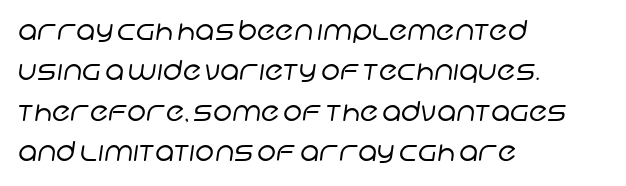
The image shows 27 px text type; set left-aligned, normal line spacing (1.5x), normal letter spacing, not underlined.
